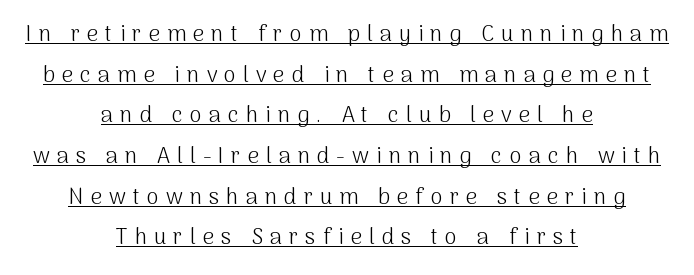
Q: Is the text bold? A: No.
Q: Is the text italic (slanted)? A: No, it is upright.
Q: Is the text underlined? A: Yes.
Q: How is the paragraph aligned? A: Centered.
Q: Is the spacing between letters normal or unusually wide? A: Unusually wide.
